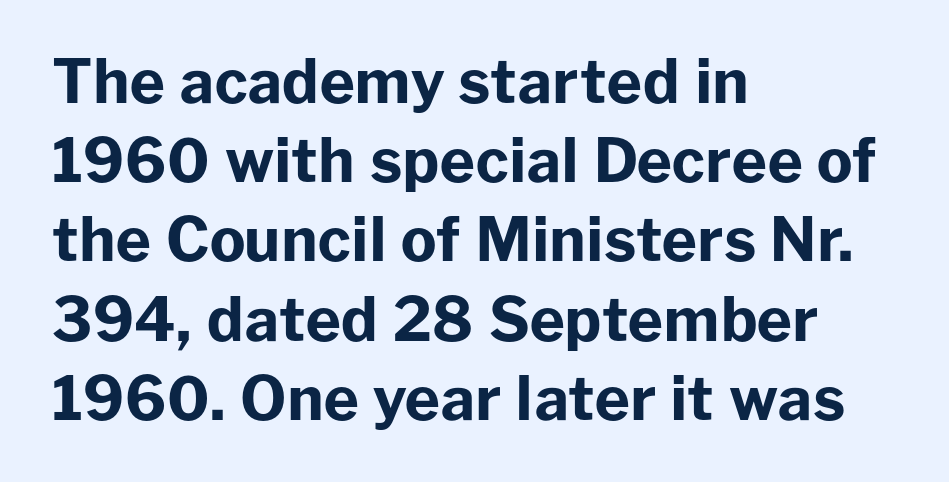
Q: Is the text bold? A: Yes.
Q: Is the text italic (slanted)? A: No, it is upright.
Q: Is the typeface a serif or a sans-serif typeface? A: Sans-serif.
Q: Is the text underlined? A: No.
Q: How is the paragraph aligned? A: Left-aligned.
Q: Is the spacing between letters normal or unusually wide? A: Normal.
Q: Is the spacing between lines tight, normal or loose? A: Normal.
Q: Width (condensed, normal, or wide)? A: Normal.
Q: Stroke contrast? A: Low.
Q: x-height? A: Medium.
Q: Monospaced? A: No.
